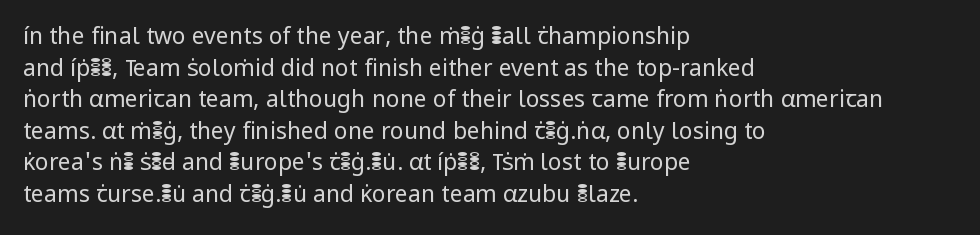
The strokes are not fattened; the text isn't bold. Beneath every word, the page is bare. Every row of glyphs begins at an identical x-position on the left. In terms of posture, this sample is upright.
